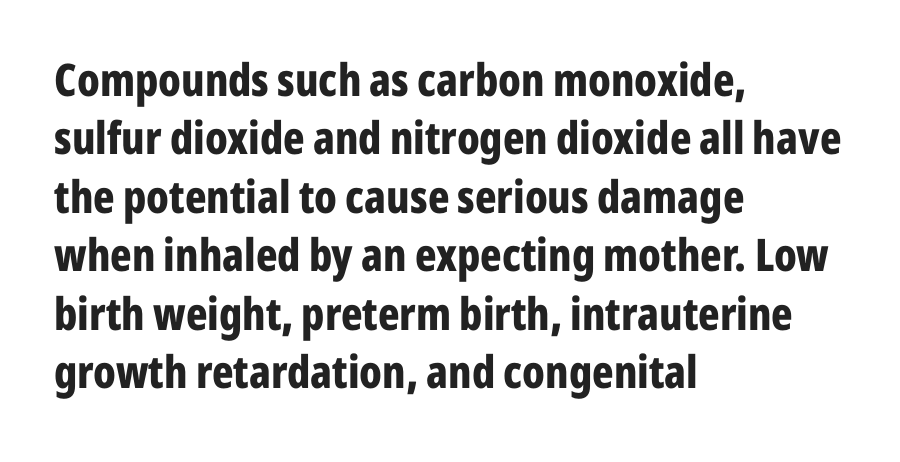
This is sans-serif lettering, the kind often seen on screens and signage. Is this a fixed-width face? No — the glyphs have proportional, varying widths. These lines carry a lot of weight — the face is fully bold. Baseline-to-baseline distance is the conventional proportion of letter height.
